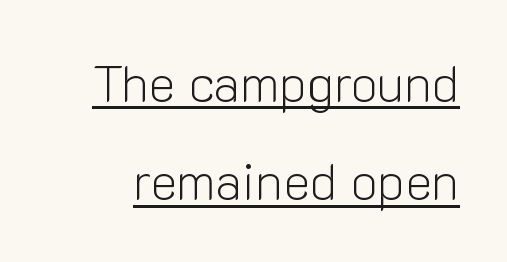
Q: Is the text bold? A: No.
Q: Is the text italic (slanted)? A: No, it is upright.
Q: Is the typeface a serif or a sans-serif typeface? A: Sans-serif.
Q: Is the text underlined? A: Yes.
Q: Is the spacing between letters normal or unusually wide? A: Normal.
Q: Is the spacing between lines tight, normal or loose? A: Loose.
Q: Width (condensed, normal, or wide)? A: Normal.
Q: Stroke contrast? A: Low.
Q: x-height? A: Medium.
Q: Monospaced? A: No.
